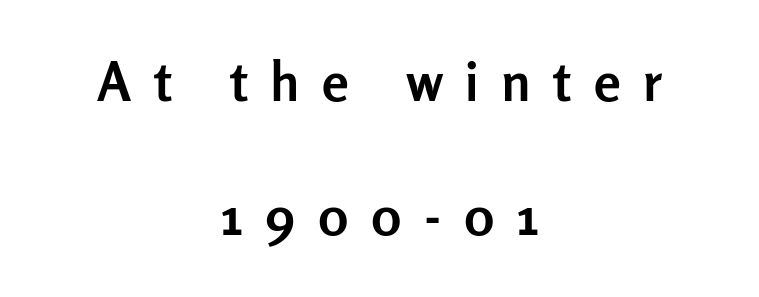
{"serif": "no", "italic": "no", "bold": "yes", "weight": "semibold", "width": "normal", "stroke_contrast": "low", "x_height": "medium", "monospaced": "no", "underline": "no", "align": "center", "line_spacing": "loose", "line_spacing_ratio": 2.49, "letter_spacing": "wide", "letter_spacing_em": 0.42, "glyph_px": 54}
